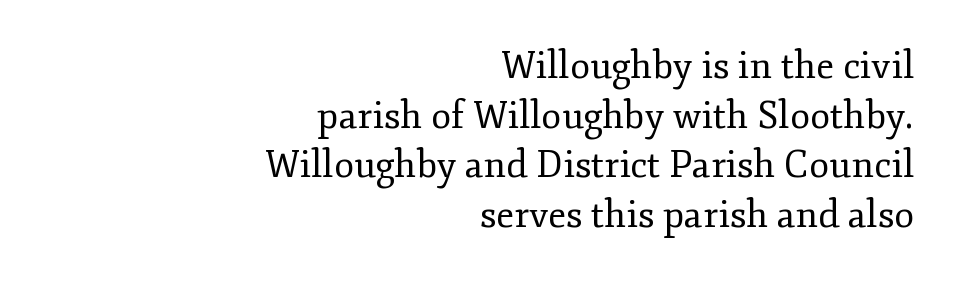
Q: Is the text bold? A: No.
Q: Is the text italic (slanted)? A: No, it is upright.
Q: Is the typeface a serif or a sans-serif typeface? A: Serif.
Q: Is the text underlined? A: No.
Q: How is the paragraph aligned? A: Right-aligned.
Q: Is the spacing between letters normal or unusually wide? A: Normal.
Q: Is the spacing between lines tight, normal or loose? A: Normal.
Q: Width (condensed, normal, or wide)? A: Normal.
Q: Stroke contrast? A: Low.
Q: x-height? A: Small.
Q: Monospaced? A: No.
